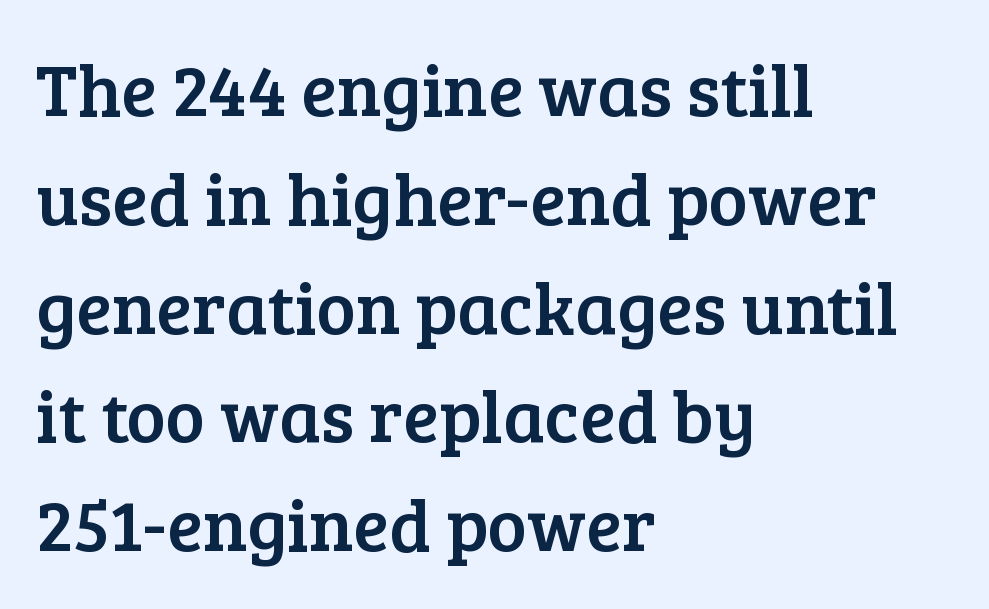
Q: Is the text italic (slanted)? A: No, it is upright.
Q: Is the typeface a serif or a sans-serif typeface? A: Serif.
Q: Is the text underlined? A: No.
Q: How is the paragraph aligned? A: Left-aligned.
Q: Is the spacing between letters normal or unusually wide? A: Normal.
Q: Is the spacing between lines tight, normal or loose? A: Normal.
Q: Width (condensed, normal, or wide)? A: Normal.
Q: Stroke contrast? A: Low.
Q: x-height? A: Medium.
Q: Monospaced? A: No.
